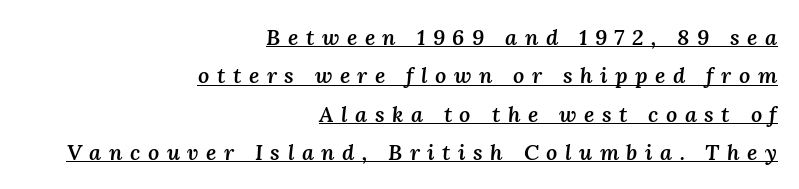
The lettering tilts uniformly, giving the passage an italic look. Compared with typical body copy, the letter spacing here is much looser. Students, this is semibold: more ink than regular, less than bold. Each line ends at the same right margin while the left side varies.
